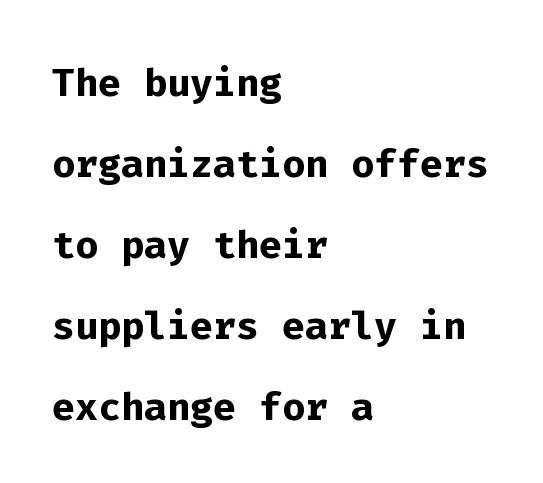
Q: Is the text bold? A: Yes.
Q: Is the text italic (slanted)? A: No, it is upright.
Q: Is the typeface a serif or a sans-serif typeface? A: Sans-serif.
Q: Is the text underlined? A: No.
Q: How is the paragraph aligned? A: Left-aligned.
Q: Is the spacing between letters normal or unusually wide? A: Normal.
Q: Is the spacing between lines tight, normal or loose? A: Normal.
Q: Width (condensed, normal, or wide)? A: Normal.
Q: Stroke contrast? A: Low.
Q: x-height? A: Medium.
Q: Monospaced? A: Yes.
